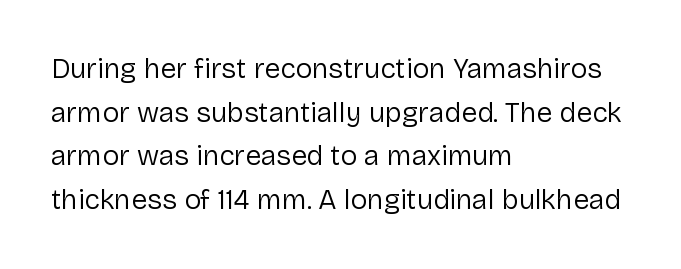
{"serif": "no", "italic": "no", "bold": "no", "weight": "regular", "width": "normal", "stroke_contrast": "low", "x_height": "medium", "monospaced": "no", "underline": "no", "align": "left", "line_spacing": "normal", "line_spacing_ratio": 1.56, "letter_spacing": "normal", "letter_spacing_em": 0.0, "glyph_px": 28}
